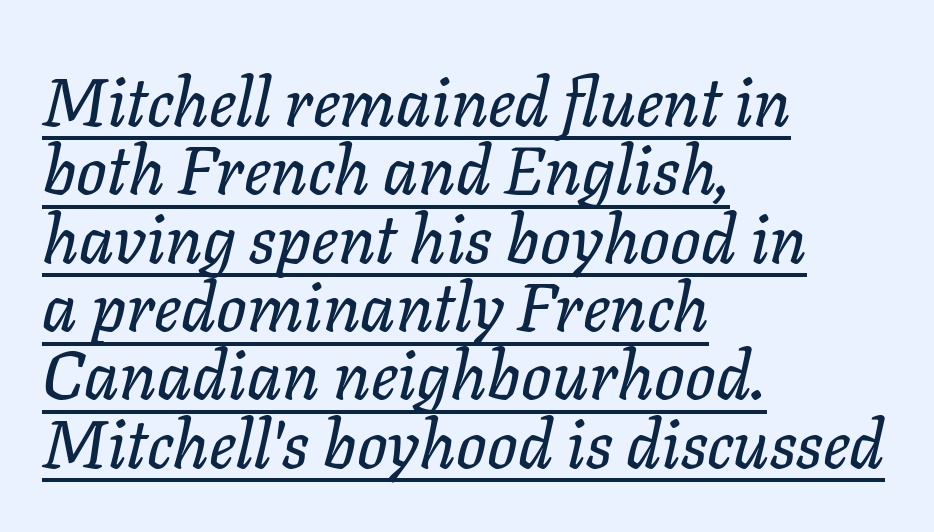
Is this a fixed-width face? No — the glyphs have proportional, varying widths. Reading down the block, your eye returns to a fixed left position each line. You could barely slide anything between these rows. Does extra space separate the letters? No, they use regular spacing. Italic: yes, the glyphs are oblique.
